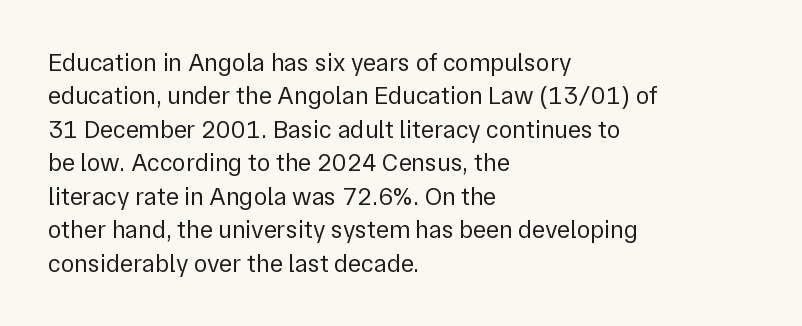
Q: Is the text bold? A: No.
Q: Is the text italic (slanted)? A: No, it is upright.
Q: Is the text underlined? A: No.
Q: How is the paragraph aligned? A: Left-aligned.
Q: Is the spacing between letters normal or unusually wide? A: Normal.
Q: Is the spacing between lines tight, normal or loose? A: Normal.
